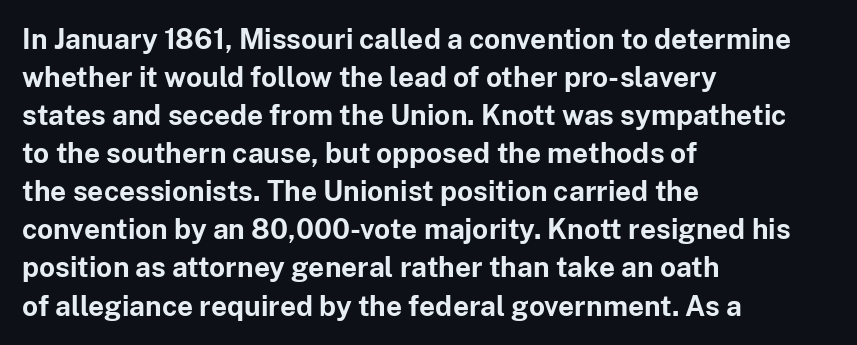
Q: Is the text bold? A: Yes.
Q: Is the text italic (slanted)? A: No, it is upright.
Q: Is the typeface a serif or a sans-serif typeface? A: Sans-serif.
Q: Is the text underlined? A: No.
Q: How is the paragraph aligned? A: Left-aligned.
Q: Is the spacing between letters normal or unusually wide? A: Normal.
Q: Is the spacing between lines tight, normal or loose? A: Normal.
Q: Width (condensed, normal, or wide)? A: Normal.
Q: Stroke contrast? A: Low.
Q: x-height? A: Medium.
Q: Monospaced? A: No.
